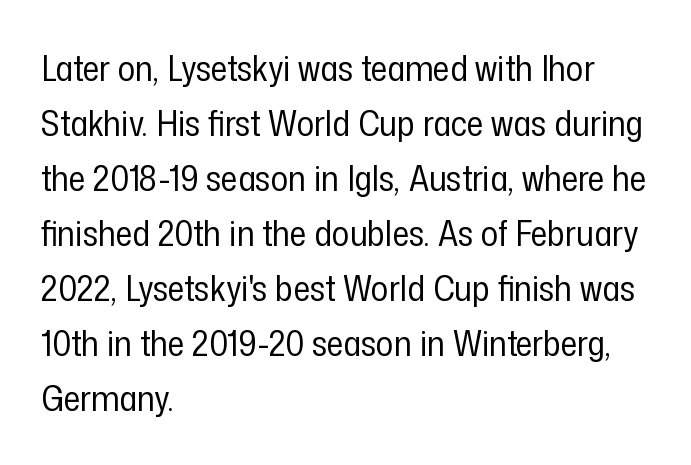
{"serif": "no", "italic": "no", "bold": "no", "weight": "regular", "width": "condensed", "stroke_contrast": "low", "x_height": "medium", "monospaced": "no", "underline": "no", "align": "left", "line_spacing": "normal", "line_spacing_ratio": 1.53, "letter_spacing": "normal", "letter_spacing_em": 0.0, "glyph_px": 36}
